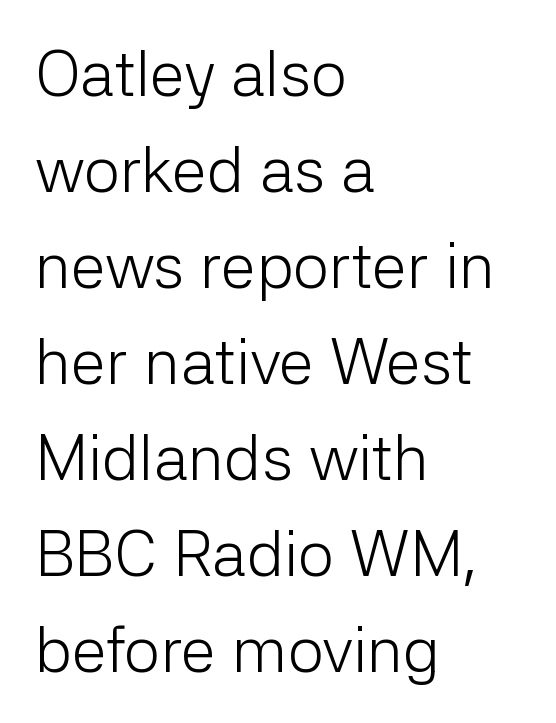
The passage shown is typed in a proportional face where columns would drift. The ragged edge is on the right, which tells us the setting is flush left. Glyph-to-glyph distance matches everyday printed text. Font category for this specimen: sans-serif. Notice how descenders clear the ascenders below comfortably — that's standard leading. Compared with a typical body face, this is equally light or lighter still.
